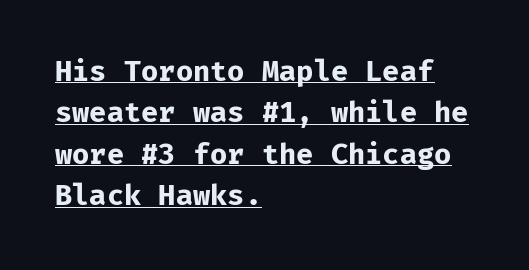
{"serif": "no", "italic": "no", "bold": "yes", "weight": "bold", "width": "normal", "stroke_contrast": "low", "x_height": "medium", "monospaced": "yes", "underline": "yes", "align": "left", "line_spacing": "normal", "line_spacing_ratio": 1.48, "letter_spacing": "normal", "letter_spacing_em": 0.0, "glyph_px": 28}
